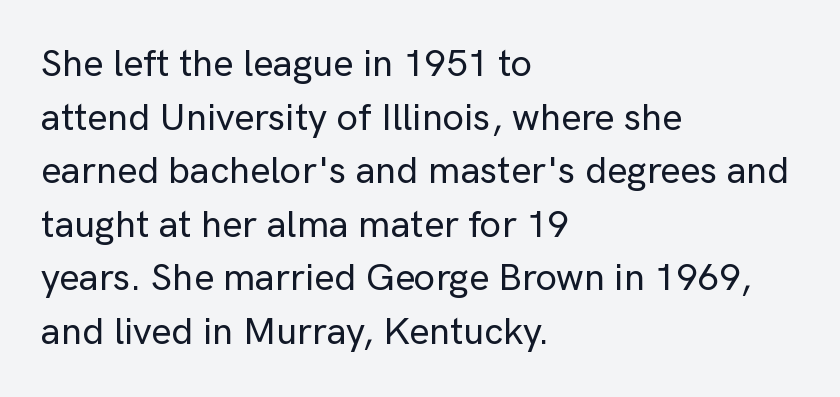
The image shows 38 px sans-serif type, upright; set left-aligned, normal line spacing (1.41x), normal letter spacing, not underlined; low stroke contrast and a medium x-height.
